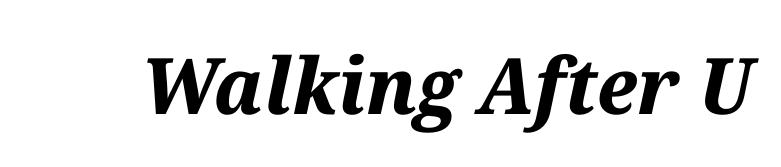
Q: Is the text bold? A: Yes.
Q: Is the text italic (slanted)? A: Yes, it leans right by about 12 degrees.
Q: Is the text underlined? A: No.
Q: Is the spacing between letters normal or unusually wide? A: Normal.
Q: Width (condensed, normal, or wide)? A: Normal.
Q: Stroke contrast? A: Medium.
Q: x-height? A: Medium.
Q: Monospaced? A: No.
